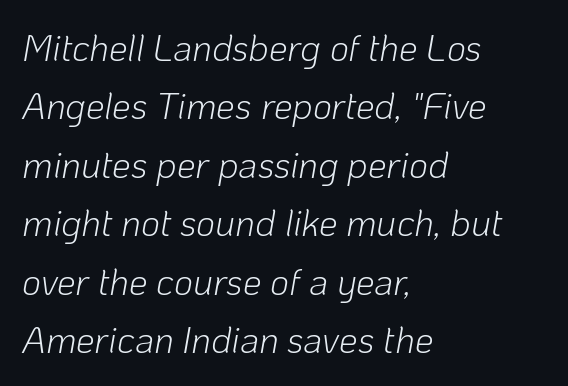
Notice how descenders clear the ascenders below comfortably — that's standard leading. Typeset ragged right — the left edge is the straight one. Has an underline been added? It has not. Vertical stems look standard width or narrower in stroke. Yep, that's italic — everything's leaning.
